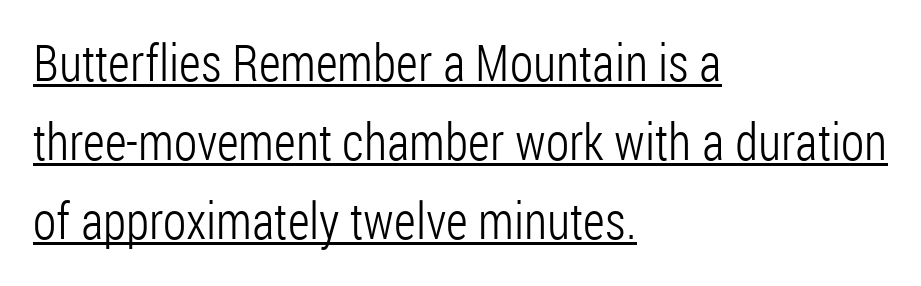
You could not count columns in this text — the font is proportionally spaced. The paragraph has a hard left edge and a soft right edge. Compared with undecorated copy, this sample adds a rule below the words. Is the type heavy? It reads as light-to-regular instead. The line-height multiplier appears to be the usual default.
